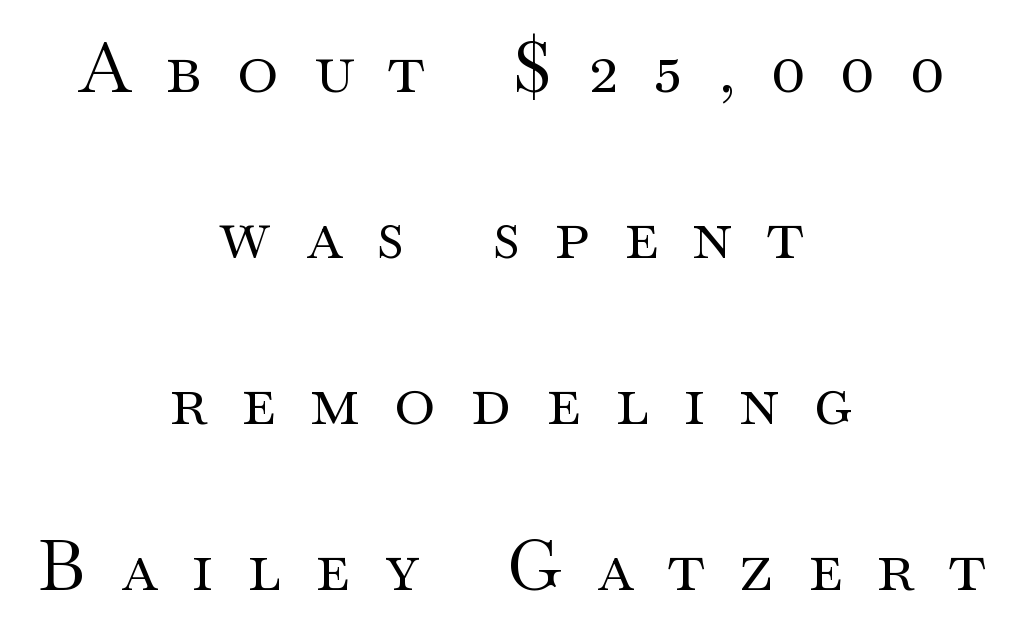
Q: Is the text bold? A: No.
Q: Is the text italic (slanted)? A: No, it is upright.
Q: Is the typeface a serif or a sans-serif typeface? A: Serif.
Q: Is the text underlined? A: No.
Q: How is the paragraph aligned? A: Centered.
Q: Is the spacing between letters normal or unusually wide? A: Unusually wide.
Q: Is the spacing between lines tight, normal or loose? A: Loose.
Q: Width (condensed, normal, or wide)? A: Wide.
Q: Stroke contrast? A: Medium.
Q: x-height? A: Small.
Q: Monospaced? A: No.
